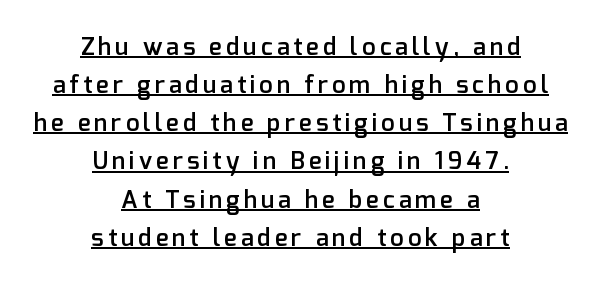
The image shows 24 px text type, upright; set centered, normal line spacing (1.59x), underlined.
